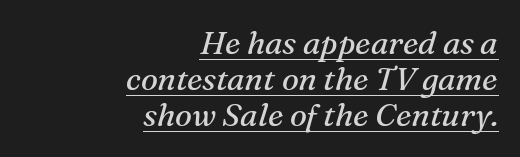
{"serif": "yes", "italic": "yes", "lean": "right", "slant_degrees": 16, "bold": "no", "weight": "regular", "width": "normal", "stroke_contrast": "medium", "x_height": "medium", "monospaced": "no", "underline": "yes", "align": "right", "line_spacing": "tight", "line_spacing_ratio": 1.12, "letter_spacing": "normal", "letter_spacing_em": 0.0, "glyph_px": 32}
